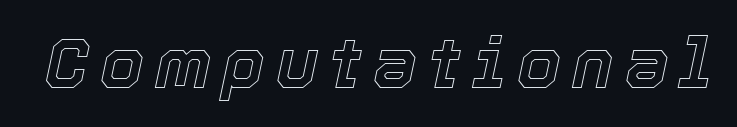
The image shows 70 px text type, italic (leaning right); set not underlined; a medium x-height.
